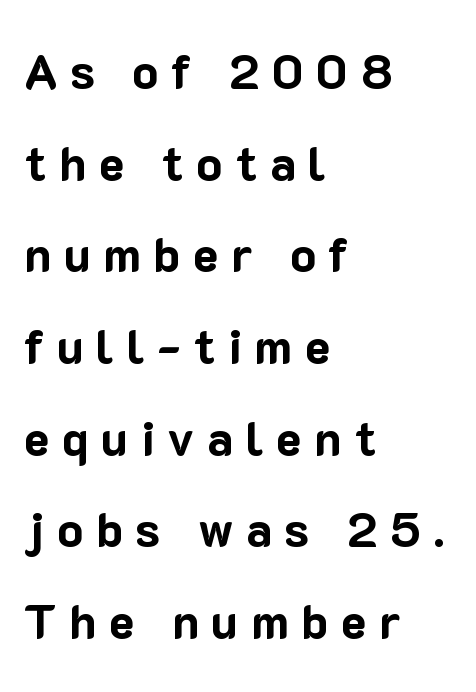
A dark, heavy texture on the line: the type is bold. Unlike italic type, these characters show no tilt at all. The gap between lines stays unmarked. Do the characters align in a grid? No, the font is proportional. Line starts are locked; line ends wander.
